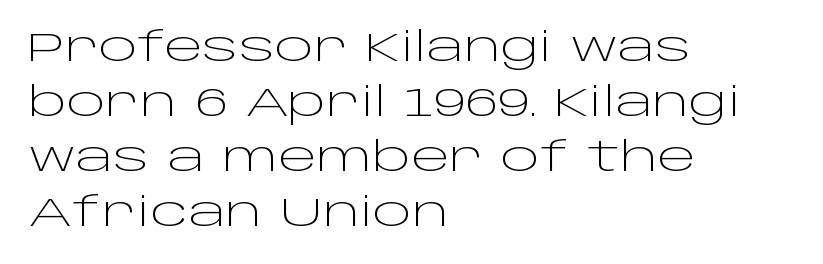
{"serif": "no", "italic": "no", "bold": "no", "weight": "light", "width": "wide", "stroke_contrast": "low", "x_height": "large", "monospaced": "no", "underline": "no", "align": "left", "line_spacing": "normal", "line_spacing_ratio": 1.34, "letter_spacing": "normal", "letter_spacing_em": 0.0, "glyph_px": 41}
